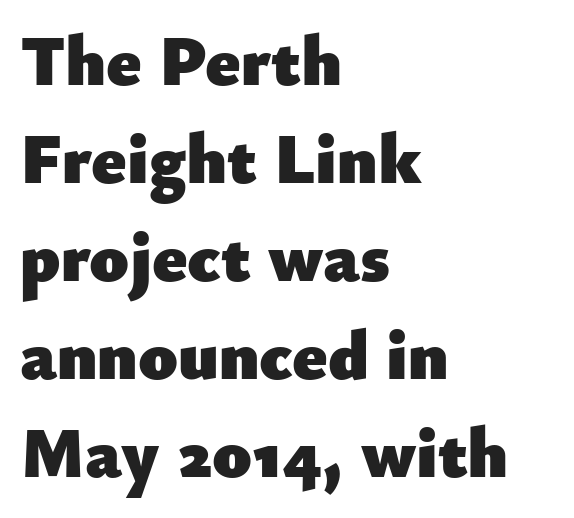
Q: Is the text bold? A: Yes.
Q: Is the text italic (slanted)? A: No, it is upright.
Q: Is the typeface a serif or a sans-serif typeface? A: Sans-serif.
Q: Is the text underlined? A: No.
Q: How is the paragraph aligned? A: Left-aligned.
Q: Is the spacing between letters normal or unusually wide? A: Normal.
Q: Is the spacing between lines tight, normal or loose? A: Normal.
Q: Width (condensed, normal, or wide)? A: Normal.
Q: Stroke contrast? A: Low.
Q: x-height? A: Small.
Q: Monospaced? A: No.
